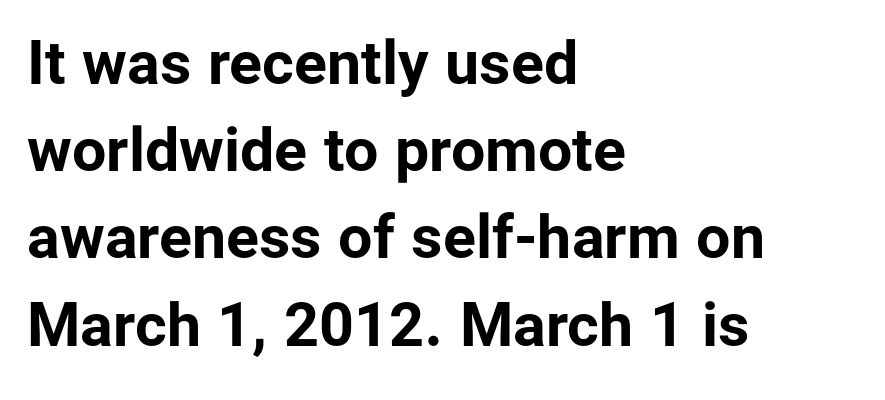
{"serif": "no", "italic": "no", "bold": "yes", "weight": "bold", "width": "normal", "stroke_contrast": "low", "x_height": "medium", "monospaced": "no", "underline": "no", "align": "left", "line_spacing": "normal", "line_spacing_ratio": 1.43, "letter_spacing": "normal", "letter_spacing_em": 0.0, "glyph_px": 61}
